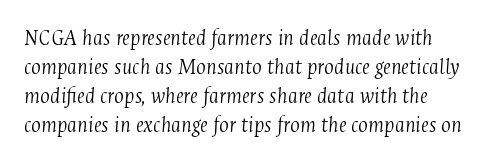
Quick note: underline off. Each new line begins a customary step beneath the previous one. Glyph-to-glyph distance matches everyday printed text. The weight tops out at a normal text grade.
